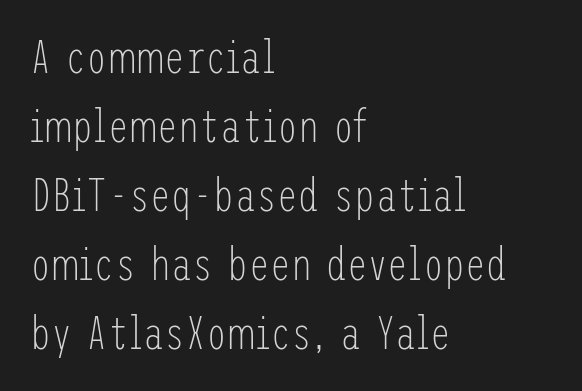
The image shows 47 px light, condensed sans-serif type, upright; set left-aligned, normal line spacing (1.47x), normal letter spacing, not underlined; low stroke contrast and a medium x-height.
